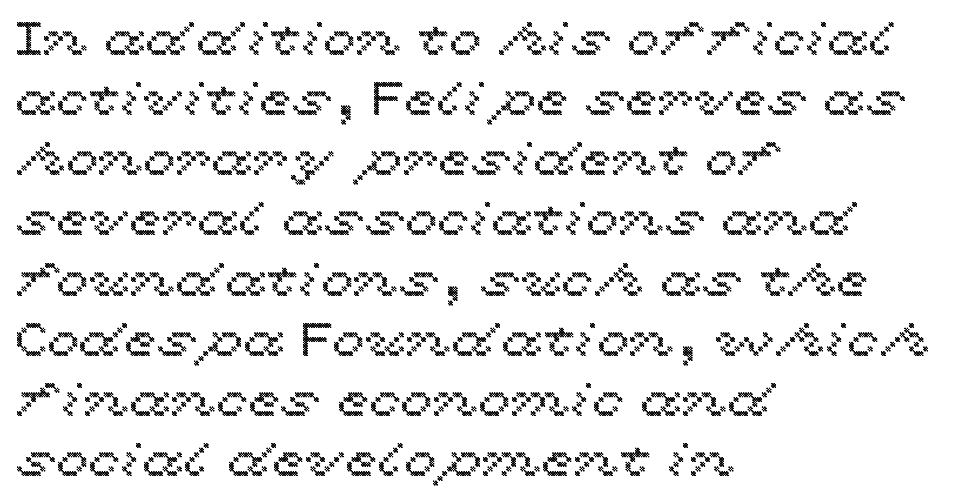
The image shows 47 px wide type; set left-aligned, normal line spacing (1.28x), normal letter spacing, not underlined; a medium x-height.
